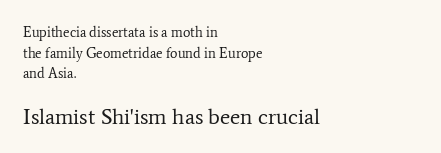
{"italic": "no", "bold": "no", "underline": "no", "align": "left", "line_spacing": "normal", "line_spacing_ratio": 1.48, "letter_spacing": "normal", "letter_spacing_em": 0.0, "larger_block": "second", "size_ratio": 1.57, "glyph_px": 22}
